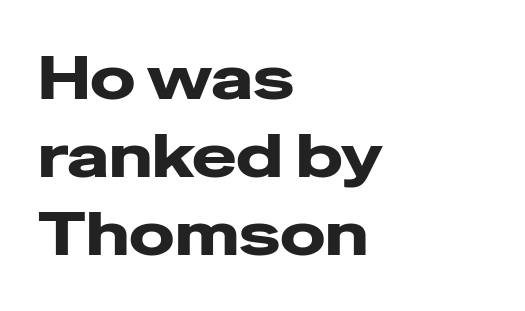
The image shows 60 px wide sans-serif type, upright; set left-aligned, normal line spacing (1.3x), normal letter spacing, not underlined; low stroke contrast and a medium x-height.
